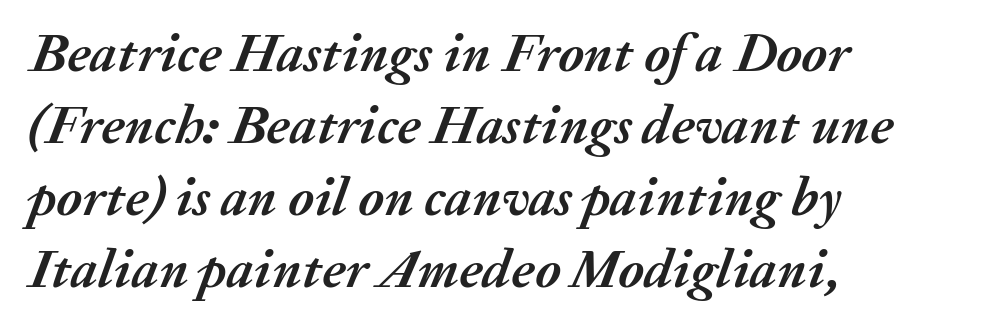
{"italic": "yes", "lean": "right", "slant_degrees": 20, "bold": "yes", "weight": "semibold", "width": "normal", "stroke_contrast": "medium", "x_height": "medium", "monospaced": "no", "underline": "no", "align": "left", "line_spacing": "normal", "line_spacing_ratio": 1.31, "letter_spacing": "normal", "letter_spacing_em": 0.0, "glyph_px": 55}
